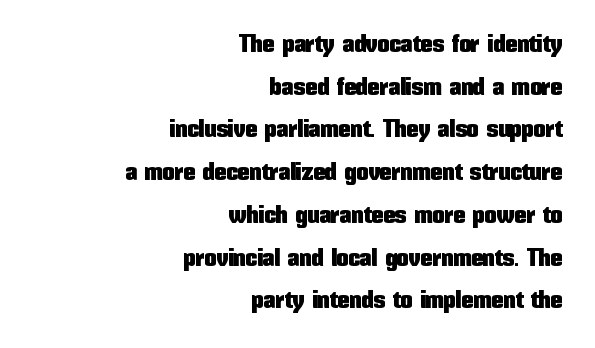
The image shows 24 px text type, upright; set right-aligned, line spacing 1.78x, normal letter spacing, not underlined.
